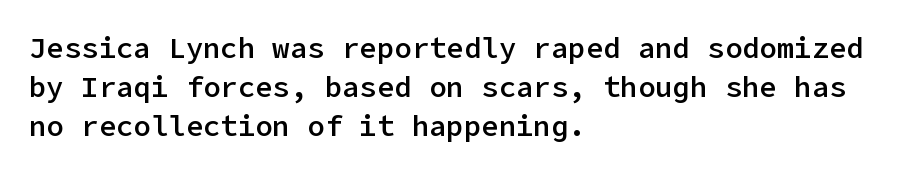
{"serif": "no", "italic": "no", "bold": "semi", "weight": "semibold", "width": "normal", "stroke_contrast": "low", "x_height": "medium", "underline": "no", "align": "left", "line_spacing": "normal", "line_spacing_ratio": 1.34, "letter_spacing": "normal", "letter_spacing_em": 0.0, "glyph_px": 29}
